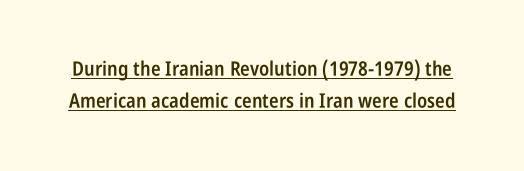
No extra tracking has been applied to these lines. Students, observe: this is what conventionally led text looks like. The characters look somewhat weighty, a semibold short of true bold. Underlined type. Tall strokes in this sample are plumb rather than angled.
